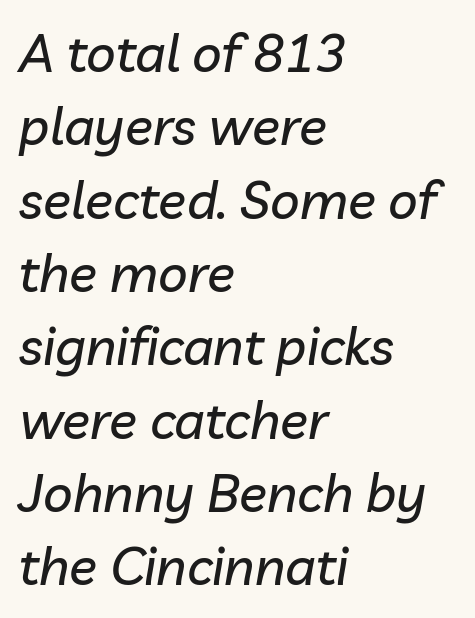
The image shows 52 px text type, italic (leaning right); set left-aligned, normal line spacing (1.41x), normal letter spacing, not underlined; low stroke contrast and a medium x-height.
